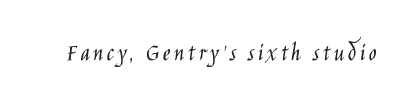
Q: Is the text bold? A: No.
Q: Is the text italic (slanted)? A: Yes.
Q: Is the text underlined? A: No.
